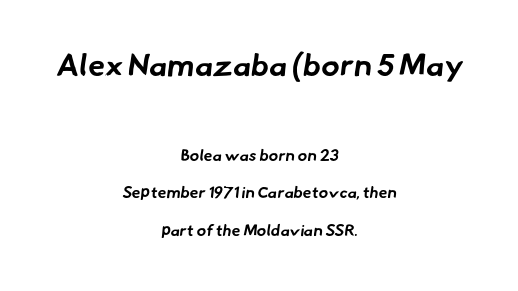
Q: Is the text bold? A: Yes.
Q: Is the typeface a serif or a sans-serif typeface? A: Sans-serif.
Q: Is the text underlined? A: No.
Q: How is the paragraph aligned? A: Centered.
Q: Is the spacing between letters normal or unusually wide? A: Normal.
Q: Is the spacing between lines tight, normal or loose? A: Loose.
Q: Which block of text is set in a larger size, the first (top) or the second (bottom)? A: The first (top) one.
Q: Width (condensed, normal, or wide)? A: Normal.
Q: Stroke contrast? A: Low.
Q: x-height? A: Small.
Q: Monospaced? A: No.
